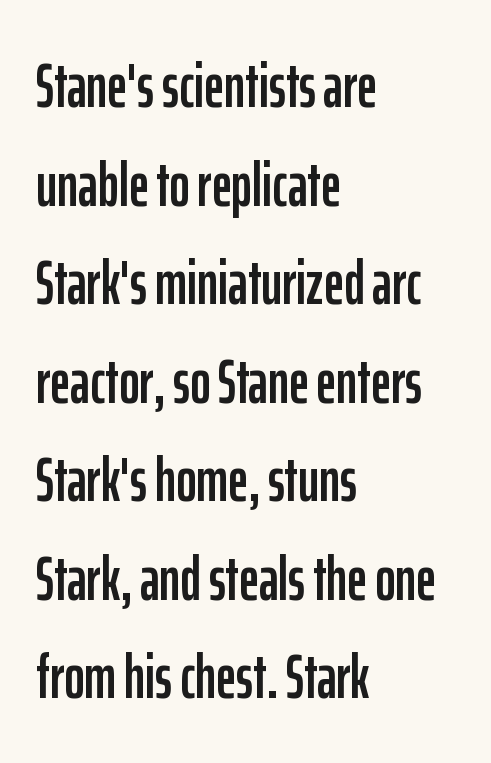
The image shows 62 px condensed sans-serif type, upright; set left-aligned, normal line spacing (1.59x), normal letter spacing, not underlined; low stroke contrast and a medium x-height.
